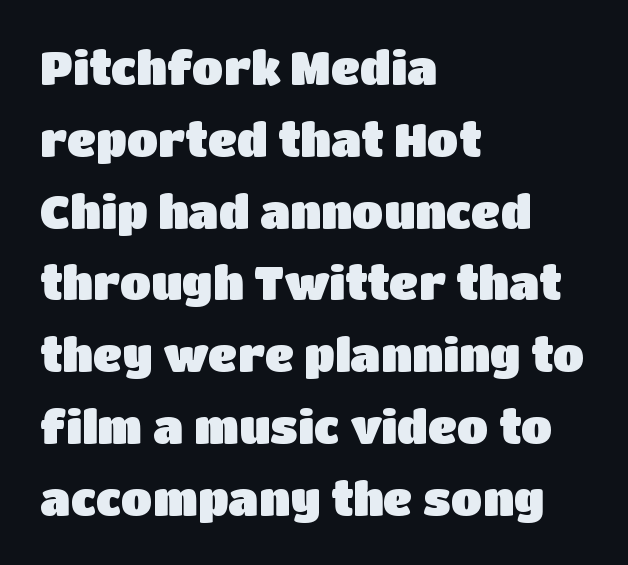
The image shows 46 px sans-serif type, upright; set left-aligned, normal line spacing (1.56x), normal letter spacing, not underlined; low stroke contrast and a large x-height.
